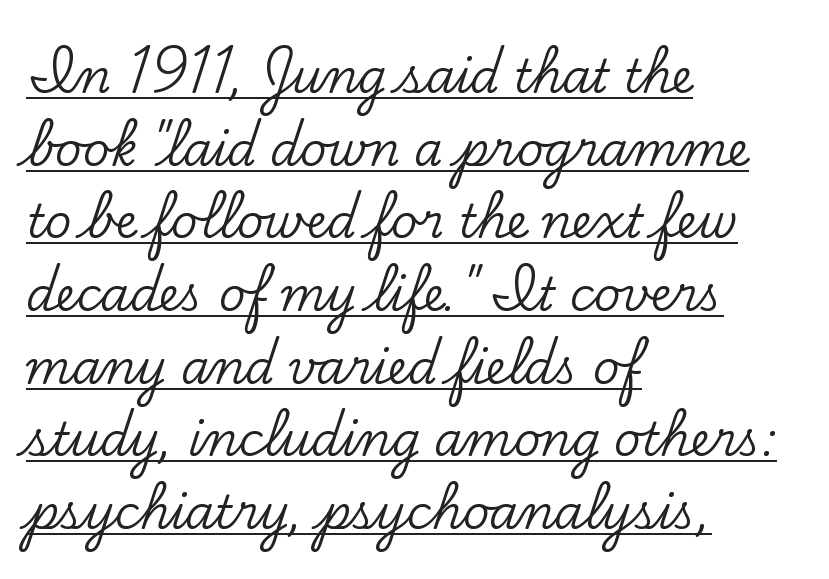
{"serif": "yes", "width": "normal", "stroke_contrast": "low", "x_height": "small", "monospaced": "no", "underline": "yes", "align": "left", "line_spacing": "normal", "line_spacing_ratio": 1.58, "letter_spacing": "normal", "letter_spacing_em": 0.0, "glyph_px": 46}
